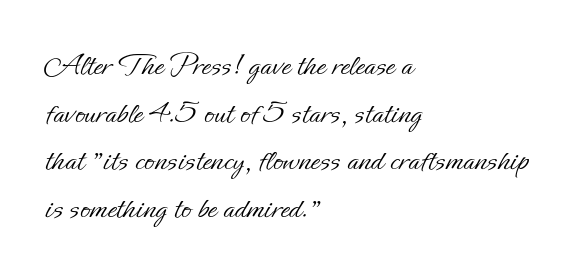
Q: Is the text bold? A: No.
Q: Is the text italic (slanted)? A: Yes.
Q: Is the text underlined? A: No.
Q: How is the paragraph aligned? A: Left-aligned.
Q: Is the spacing between letters normal or unusually wide? A: Normal.
Q: Is the spacing between lines tight, normal or loose? A: Normal.
Q: Width (condensed, normal, or wide)? A: Normal.
Q: Stroke contrast? A: Low.
Q: x-height? A: Small.
Q: Monospaced? A: No.
